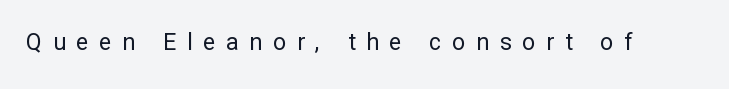
The image shows 23 px text type, upright; set unusually wide letter spacing (+0.47 em), not underlined.
